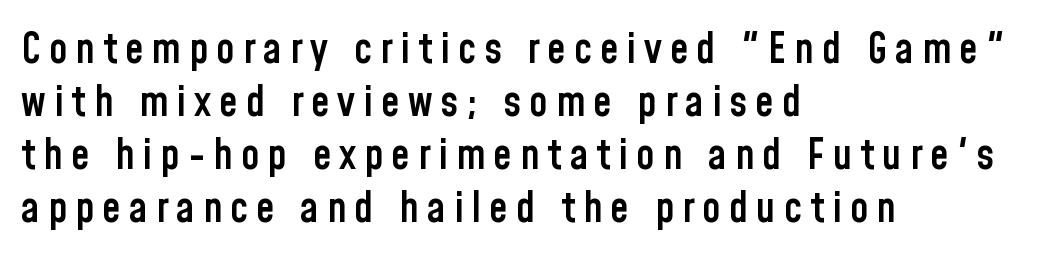
The specimen reads as upright at a glance. Rule under the text: the space is simply empty. How heavy is the stroke? Medium-heavy — a semibold, shy of bold. Compared with typical paragraphs, the rows here are spaced about the same.
